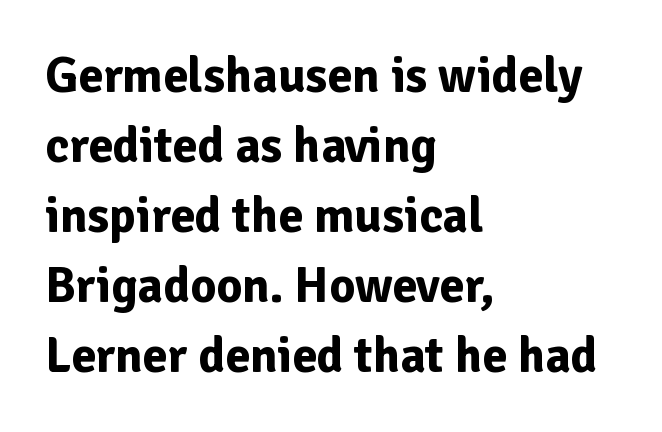
{"serif": "no", "italic": "no", "bold": "yes", "weight": "bold", "width": "normal", "stroke_contrast": "low", "x_height": "medium", "monospaced": "no", "underline": "no", "align": "left", "line_spacing": "normal", "line_spacing_ratio": 1.4, "letter_spacing": "normal", "letter_spacing_em": 0.0, "glyph_px": 50}
